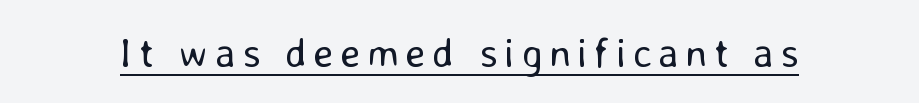
Q: Is the text bold? A: No.
Q: Is the text italic (slanted)? A: No, it is upright.
Q: Is the typeface a serif or a sans-serif typeface? A: Sans-serif.
Q: Is the text underlined? A: Yes.
Q: Width (condensed, normal, or wide)? A: Normal.
Q: Stroke contrast? A: Low.
Q: x-height? A: Medium.
Q: Monospaced? A: No.
